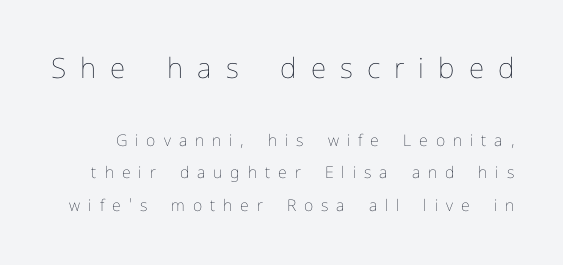
Is the lower block the larger one? No — the upper block carries the bigger type. The foot of each line stays bare and open. Do the characters align in a grid? No, the font is proportional. Does extra space separate the letters? Yes, quite a lot of it. This is not heavy type; no bold has been used. The vertical gap from one line to the next is large.
